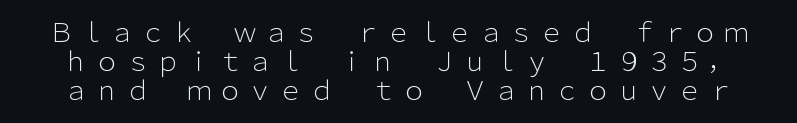
Q: Is the text bold? A: No.
Q: Is the text italic (slanted)? A: No, it is upright.
Q: Is the text underlined? A: No.
Q: Is the spacing between lines tight, normal or loose? A: Tight.
